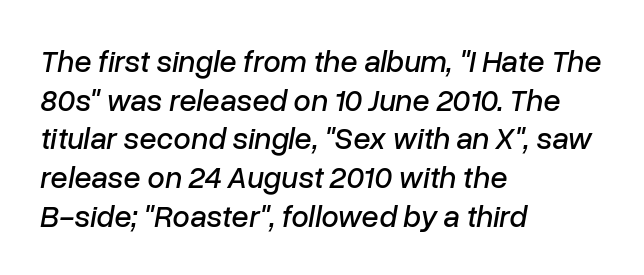
The image shows 31 px text type, italic (leaning right); set left-aligned, normal line spacing (1.25x), normal letter spacing, not underlined; low stroke contrast and a medium x-height.
